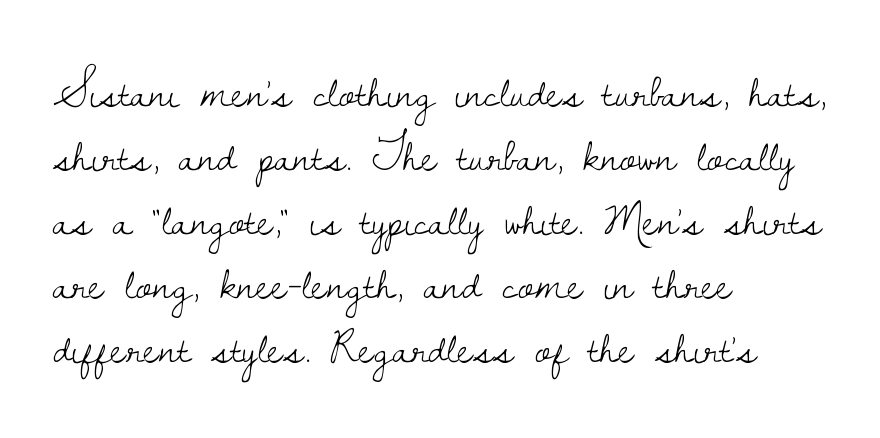
Q: Is the text bold? A: No.
Q: Is the text italic (slanted)? A: Yes.
Q: Is the typeface a serif or a sans-serif typeface? A: Serif.
Q: Is the text underlined? A: No.
Q: How is the paragraph aligned? A: Left-aligned.
Q: Is the spacing between letters normal or unusually wide? A: Normal.
Q: Is the spacing between lines tight, normal or loose? A: Normal.
Q: Width (condensed, normal, or wide)? A: Normal.
Q: Stroke contrast? A: Low.
Q: x-height? A: Small.
Q: Monospaced? A: No.
